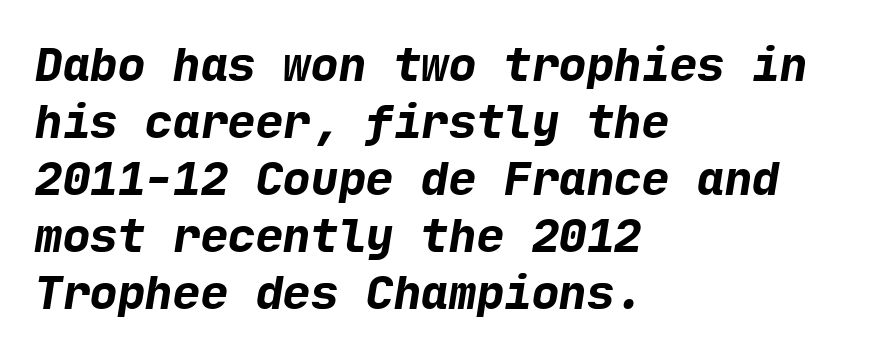
The image shows 46 px bold sans-serif type; set left-aligned, line spacing 1.24x, normal letter spacing, not underlined; low stroke contrast and a medium x-height.
